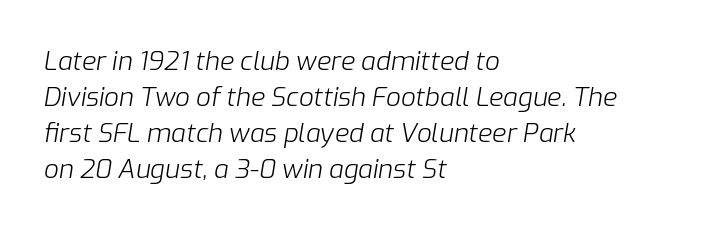
{"italic": "yes", "lean": "right", "slant_degrees": 9, "bold": "no", "underline": "no", "align": "left", "line_spacing": "normal", "line_spacing_ratio": 1.39, "letter_spacing": "normal", "letter_spacing_em": 0.0, "glyph_px": 26}
